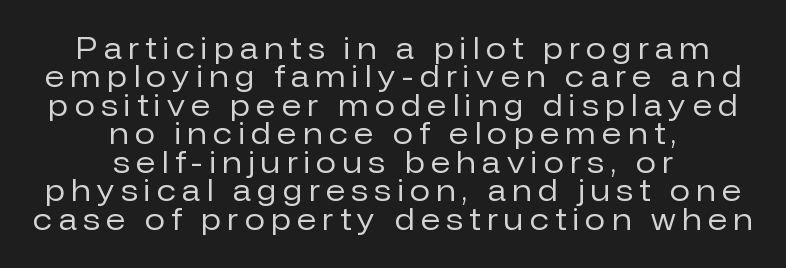
Q: Is the text bold? A: No.
Q: Is the text italic (slanted)? A: No, it is upright.
Q: Is the typeface a serif or a sans-serif typeface? A: Sans-serif.
Q: Is the text underlined? A: No.
Q: How is the paragraph aligned? A: Centered.
Q: Is the spacing between letters normal or unusually wide? A: Unusually wide.
Q: Is the spacing between lines tight, normal or loose? A: Tight.
Q: Width (condensed, normal, or wide)? A: Normal.
Q: Stroke contrast? A: Low.
Q: x-height? A: Medium.
Q: Monospaced? A: No.
